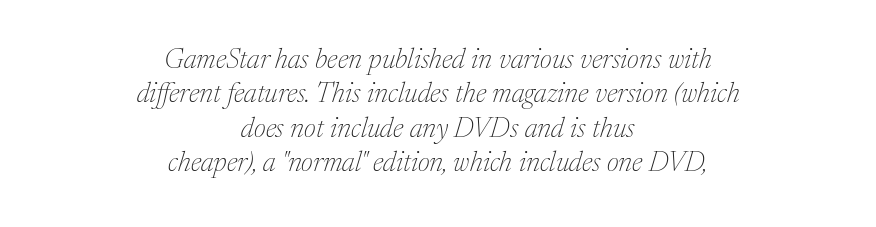
{"serif": "yes", "italic": "yes", "lean": "right", "slant_degrees": 17, "bold": "no", "weight": "thin", "width": "normal", "stroke_contrast": "medium", "x_height": "medium", "monospaced": "no", "underline": "no", "align": "center", "line_spacing_ratio": 1.23, "letter_spacing": "normal", "letter_spacing_em": 0.0, "glyph_px": 28}
